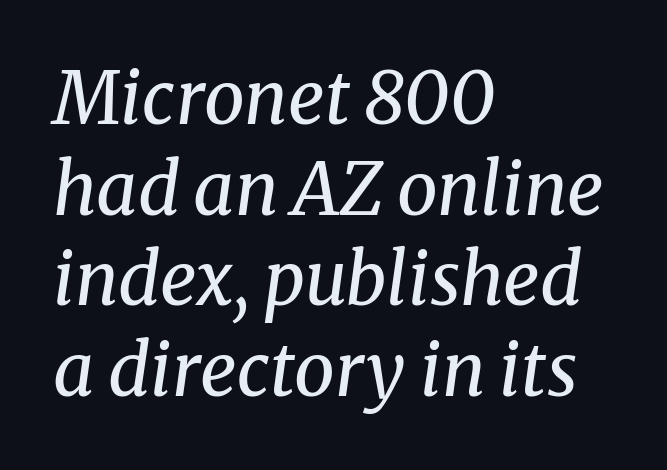
Looks like regular typesetting: each glyph gets only the width it needs. The space between consecutive lines is moderate. Underline: absent. Is the stroke heavy? The answer is a plain regular-or-lighter.
